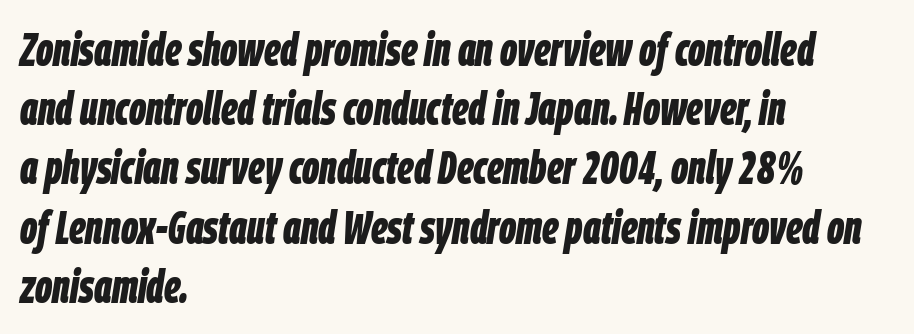
Q: Is the text bold? A: Yes.
Q: Is the text italic (slanted)? A: Yes, it leans right by about 9 degrees.
Q: Is the text underlined? A: No.
Q: How is the paragraph aligned? A: Left-aligned.
Q: Is the spacing between letters normal or unusually wide? A: Normal.
Q: Is the spacing between lines tight, normal or loose? A: Normal.
Q: Width (condensed, normal, or wide)? A: Condensed.
Q: Stroke contrast? A: Low.
Q: x-height? A: Large.
Q: Monospaced? A: No.
